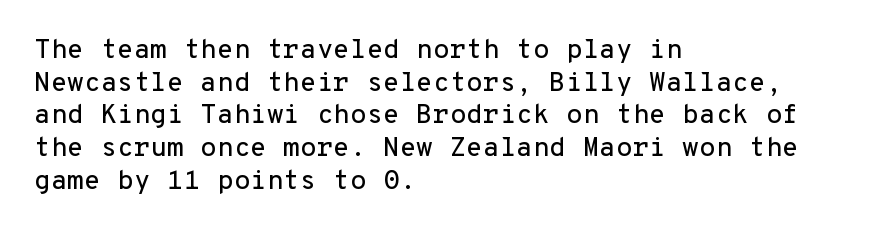
{"italic": "no", "underline": "no", "align": "left", "line_spacing_ratio": 1.21, "letter_spacing": "normal", "letter_spacing_em": 0.0, "glyph_px": 27}
